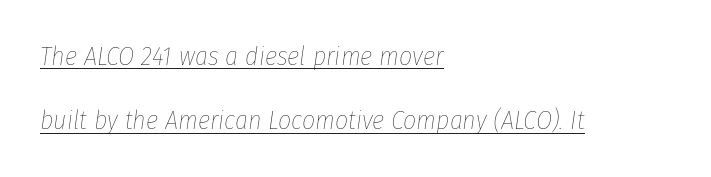
The image shows 26 px text type, italic (leaning right); set left-aligned, loose line spacing (2.47x), normal letter spacing, underlined.
